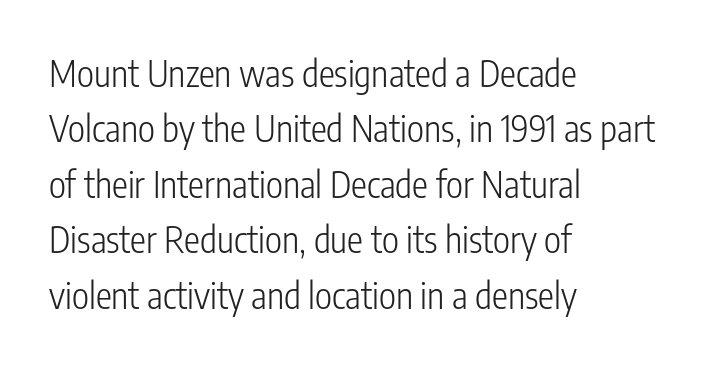
A typesetter would call this proportional, since set widths differ per character. Regarding serifs, this sample does without them. Stems here are at most as thick as an everyday book face. The leading is moderate, giving the passage an even texture.
